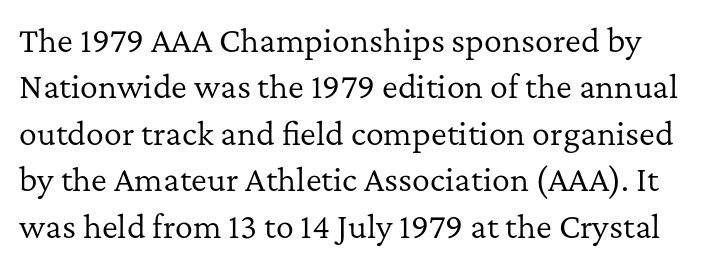
The image shows 30 px regular-weight serif type, upright; set normal line spacing (1.55x), normal letter spacing, not underlined; low stroke contrast and a medium x-height.
